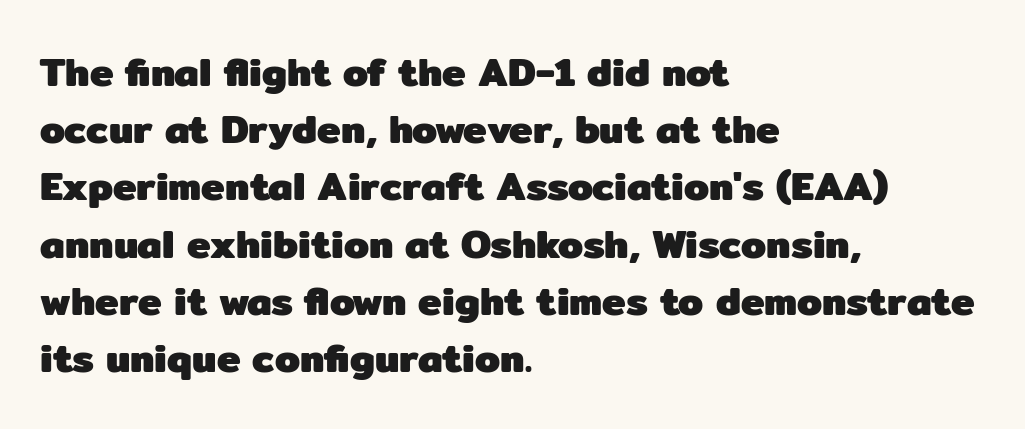
The face used here is proportionally spaced, like ordinary book or web type. I'd describe the lettering as bold — thick and assertive. Has an underline been added? It has not. Rows of type keep a routine distance in the vertical direction. Observe the absence of serifs on each vertical stroke in this sample. Reading down the block, your eye returns to a fixed left position each line.
